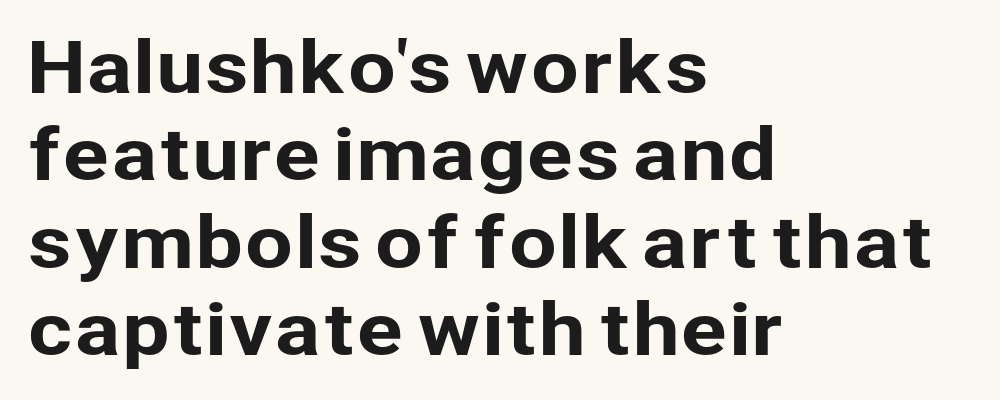
The image shows 70 px sans-serif type, upright; set left-aligned, normal line spacing (1.25x), normal letter spacing, not underlined; low stroke contrast and a medium x-height.
